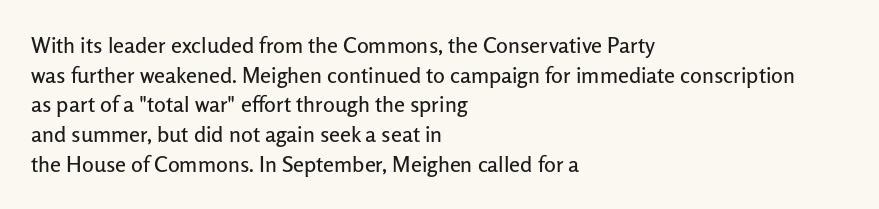
{"italic": "no", "underline": "no", "align": "left", "line_spacing": "normal", "line_spacing_ratio": 1.35, "letter_spacing": "normal", "letter_spacing_em": 0.0, "glyph_px": 22}
